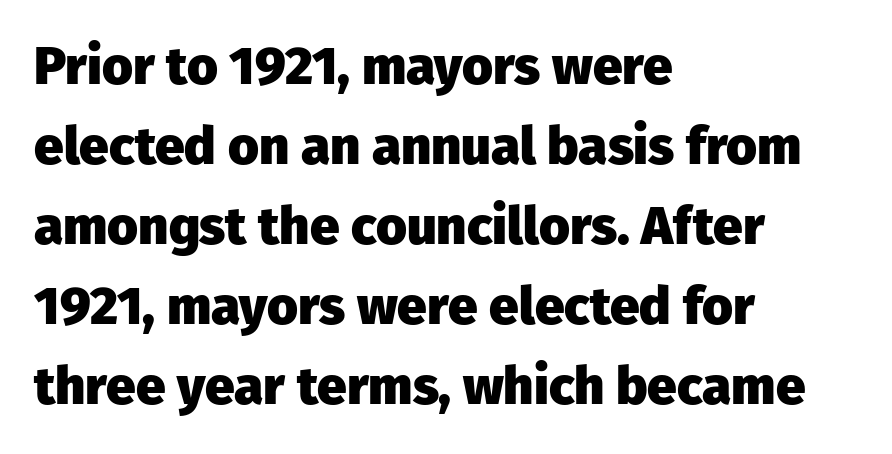
Decoration check: the copy has no underline. This sample is left-justified, so line endings fall wherever the words run out. The face used here is rendered with its standard letterfit. Unlike a traditional serif, this face leaves its strokes unadorned.
